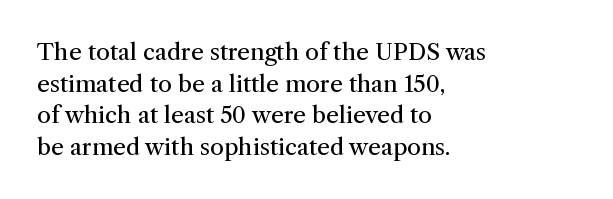
A roman cut, with each character standing at attention. Line spacing here is normal. The text block is weighted toward the left margin, trailing off unevenly rightward. Lines of text with bare space underneath. Nothing unusual about the tracking: characters are spaced as the font intends. A quiet, ordinary-to-light weight characterises the typeface.
